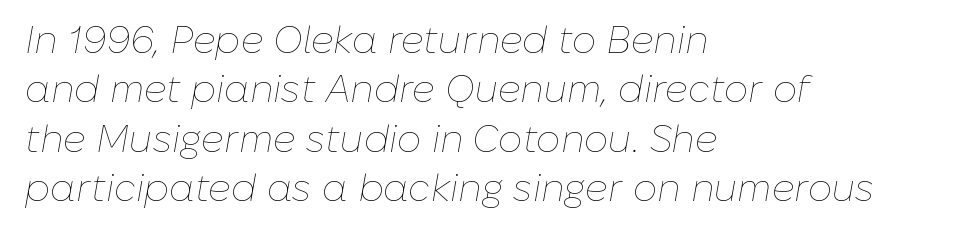
Here the designer chose a conventional face with non-uniform glyph widths. Line spacing here is normal. The font sits on the lighter half of the weight spectrum, regular included. Compared with a centered layout, this one pins lines to the left instead. The line texture is even and compact thanks to regular tracking. Does the lettering tilt? It does — this is italic.
